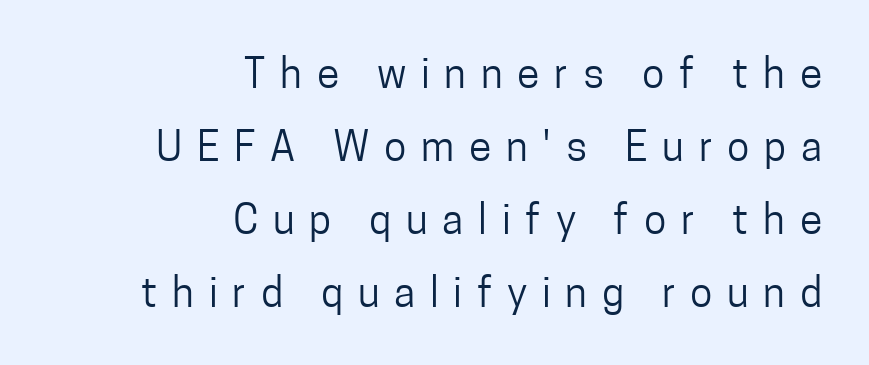
{"serif": "no", "italic": "no", "bold": "no", "weight": "regular", "width": "condensed", "stroke_contrast": "low", "x_height": "medium", "monospaced": "no", "underline": "no", "align": "right", "line_spacing_ratio": 1.78, "letter_spacing": "wide", "letter_spacing_em": 0.36, "glyph_px": 41}
